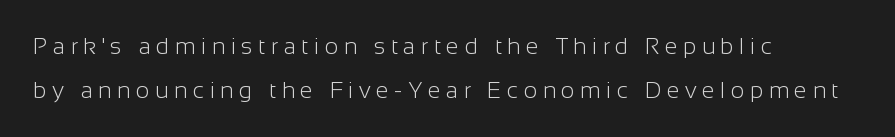
The image shows 23 px text type, upright; set left-aligned, loose line spacing (1.92x), unusually wide letter spacing (+0.24 em), not underlined.
